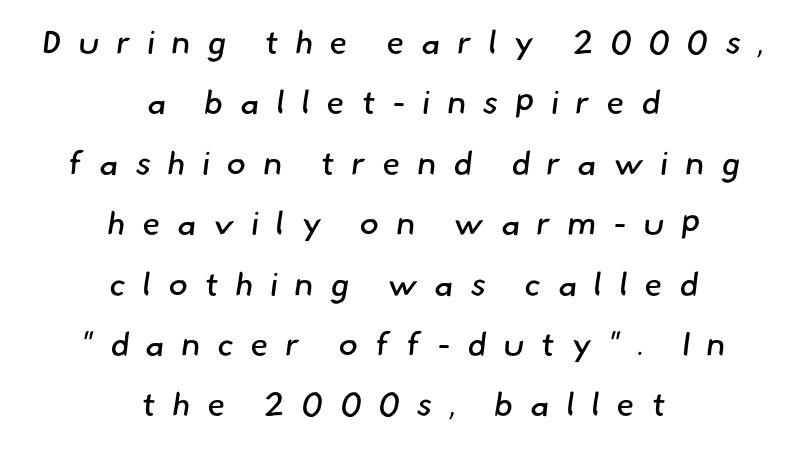
The text was rendered using a sans face with plain stroke endings. The rag falls on both sides of this text block equally. Letters have the restrained weight of plain body copy at most. The rendering uses natural spacing where letterforms have individual widths.
